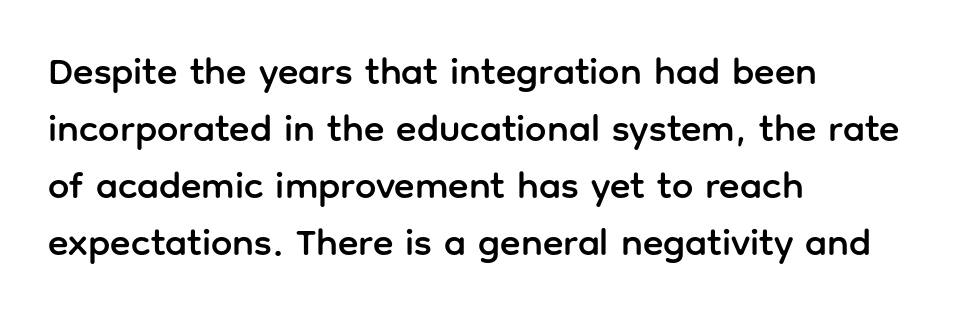
{"serif": "no", "italic": "no", "width": "normal", "stroke_contrast": "low", "x_height": "medium", "monospaced": "no", "underline": "no", "align": "left", "line_spacing": "normal", "line_spacing_ratio": 1.5, "letter_spacing": "normal", "letter_spacing_em": 0.0, "glyph_px": 38}
